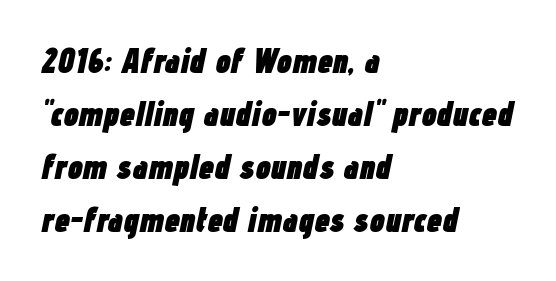
In terms of leading, this rendering sits right in the middle. Unmarked baselines from the first word to the last. Weight check: bold — yes, fully. Honestly, the letter spacing is just normal — you wouldn't notice it. Layout note: lines flush left. Characters are canted at an angle relative to the baseline's perpendicular.
